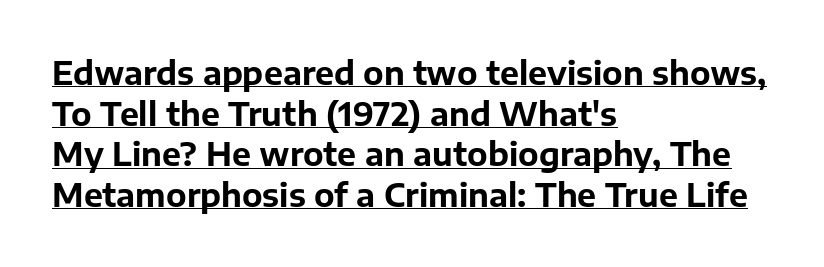
The face used here is proportionally spaced, like ordinary book or web type. Summary of weight: heavy, a full bold. Posture: vertical. Does the leading feel generous? No, just average. The text block is weighted toward the left margin, trailing off unevenly rightward. The face used here is a sans, in the tradition of grotesques and geometrics.
